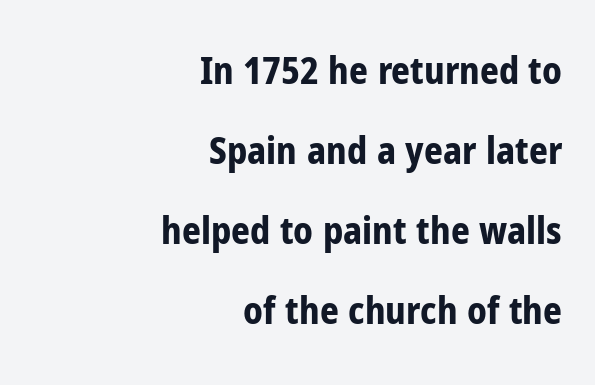
The line texture is even and compact thanks to regular tracking. Underlining? Definitely not there. Posture: straight, roman, zero tilt. Baseline-to-baseline distance is far greater than the letter height. Varying glyph widths throughout — classic text-font behaviour. Alignment: flush right.
